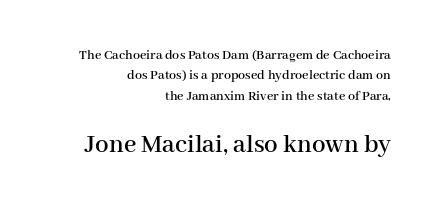
Q: Is the text italic (slanted)? A: No, it is upright.
Q: Is the text underlined? A: No.
Q: How is the paragraph aligned? A: Right-aligned.
Q: Is the spacing between letters normal or unusually wide? A: Normal.
Q: Is the spacing between lines tight, normal or loose? A: Normal.
Q: Which block of text is set in a larger size, the first (top) or the second (bottom)? A: The second (bottom) one.
